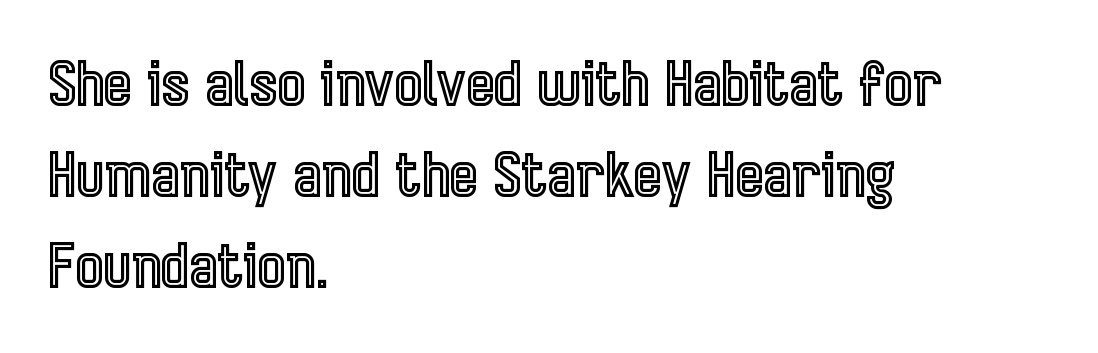
Q: Is the text italic (slanted)? A: No, it is upright.
Q: Is the text underlined? A: No.
Q: How is the paragraph aligned? A: Left-aligned.
Q: Is the spacing between letters normal or unusually wide? A: Normal.
Q: Is the spacing between lines tight, normal or loose? A: Normal.
Q: Width (condensed, normal, or wide)? A: Condensed.
Q: x-height? A: Medium.
Q: Monospaced? A: No.
